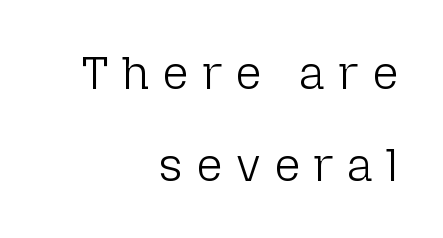
Q: Is the text bold? A: No.
Q: Is the text italic (slanted)? A: No, it is upright.
Q: Is the typeface a serif or a sans-serif typeface? A: Sans-serif.
Q: Is the text underlined? A: No.
Q: How is the paragraph aligned? A: Right-aligned.
Q: Is the spacing between letters normal or unusually wide? A: Unusually wide.
Q: Is the spacing between lines tight, normal or loose? A: Loose.
Q: Width (condensed, normal, or wide)? A: Normal.
Q: Stroke contrast? A: Low.
Q: x-height? A: Medium.
Q: Monospaced? A: No.
